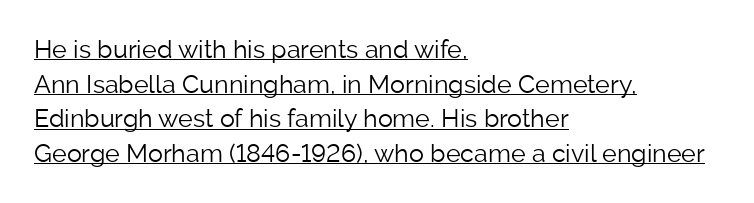
{"italic": "no", "bold": "no", "underline": "yes", "align": "left", "line_spacing": "normal", "line_spacing_ratio": 1.39, "letter_spacing": "normal", "letter_spacing_em": 0.0, "glyph_px": 25}
